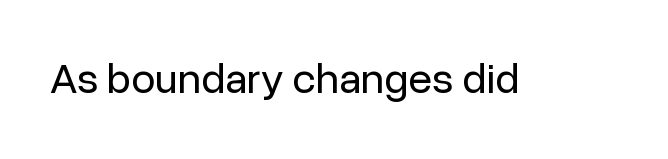
The image shows 43 px regular-weight sans-serif type, upright; set normal letter spacing, not underlined; low stroke contrast and a medium x-height.
